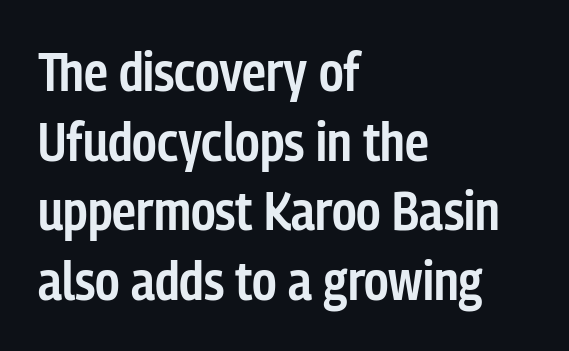
{"serif": "no", "italic": "no", "bold": "semi", "weight": "semibold", "width": "condensed", "stroke_contrast": "low", "x_height": "medium", "monospaced": "no", "underline": "no", "align": "left", "line_spacing": "normal", "line_spacing_ratio": 1.29, "letter_spacing": "normal", "letter_spacing_em": 0.0, "glyph_px": 54}
